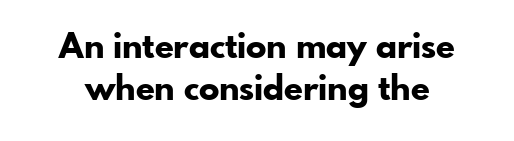
The image shows 34 px bold sans-serif type, upright; set line spacing 1.24x, normal letter spacing, not underlined; low stroke contrast and a small x-height.
